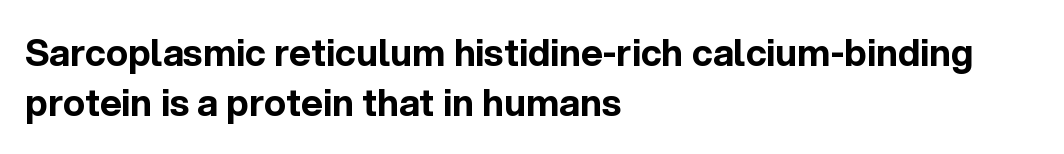
Q: Is the text bold? A: Yes.
Q: Is the text italic (slanted)? A: No, it is upright.
Q: Is the typeface a serif or a sans-serif typeface? A: Sans-serif.
Q: Is the text underlined? A: No.
Q: How is the paragraph aligned? A: Left-aligned.
Q: Is the spacing between letters normal or unusually wide? A: Normal.
Q: Is the spacing between lines tight, normal or loose? A: Normal.
Q: Width (condensed, normal, or wide)? A: Normal.
Q: x-height? A: Medium.
Q: Monospaced? A: No.
